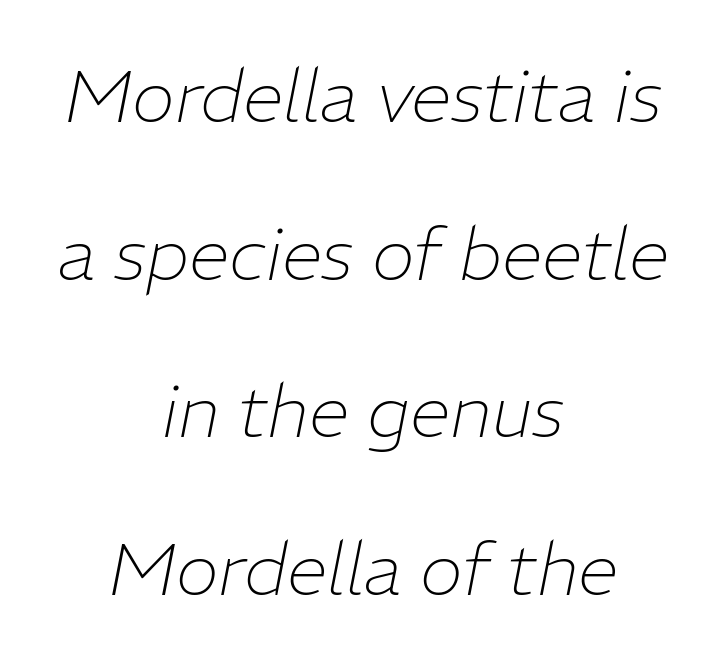
The image shows 73 px thin type, italic (leaning right); set centered, loose line spacing (2.16x), normal letter spacing, not underlined; low stroke contrast and a medium x-height.
